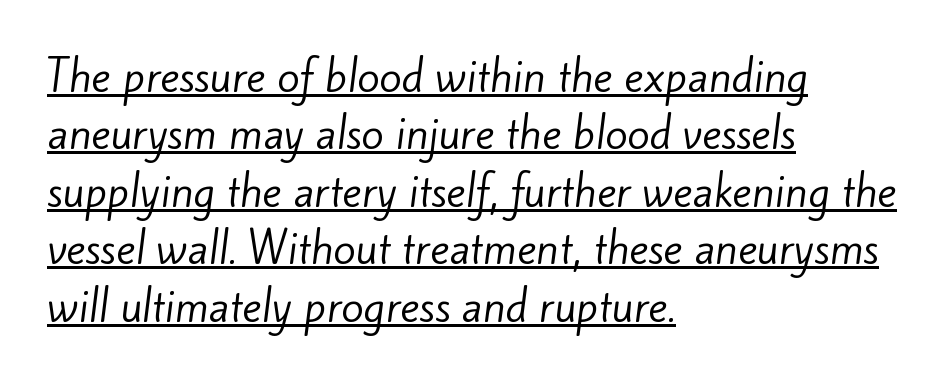
{"serif": "no", "bold": "no", "weight": "regular", "width": "normal", "stroke_contrast": "low", "x_height": "small", "monospaced": "no", "underline": "yes", "align": "left", "line_spacing": "normal", "line_spacing_ratio": 1.4, "letter_spacing": "normal", "letter_spacing_em": 0.0, "glyph_px": 41}
